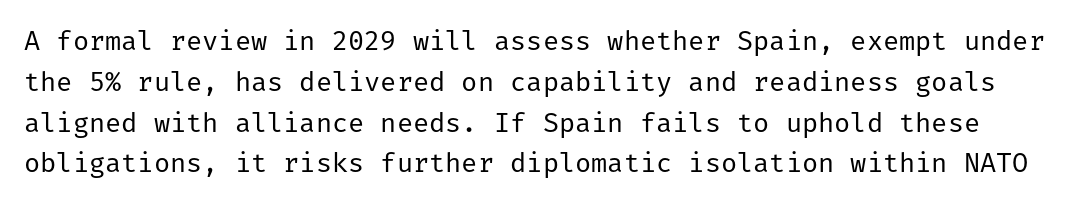
{"italic": "no", "bold": "no", "underline": "no", "line_spacing": "normal", "line_spacing_ratio": 1.51, "letter_spacing": "normal", "letter_spacing_em": 0.0, "glyph_px": 27}
